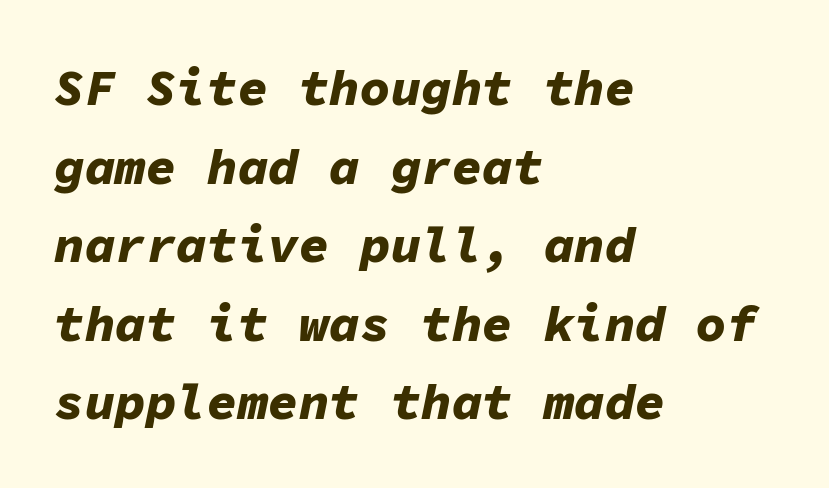
Stroke thickness is high; the sample reads as a true bold. Looks like terminal output: every glyph gets an equal slot. Quick note: italic. Regular leading.
